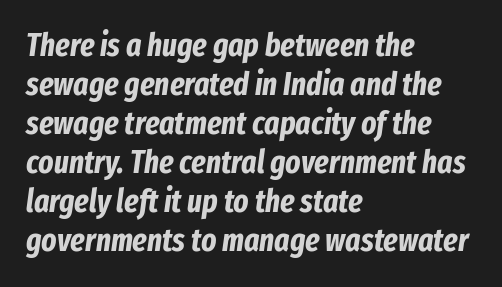
The rendering anchors every line to the left-hand side. Italic? Definitely — the glyphs are oblique. Think of a printed novel: that variable character pitch is what you see here. The words here are not underlined. I'd describe the lettering as bold — thick and assertive. Observe the ordinary spacing: letters are neighbours, not strangers.
